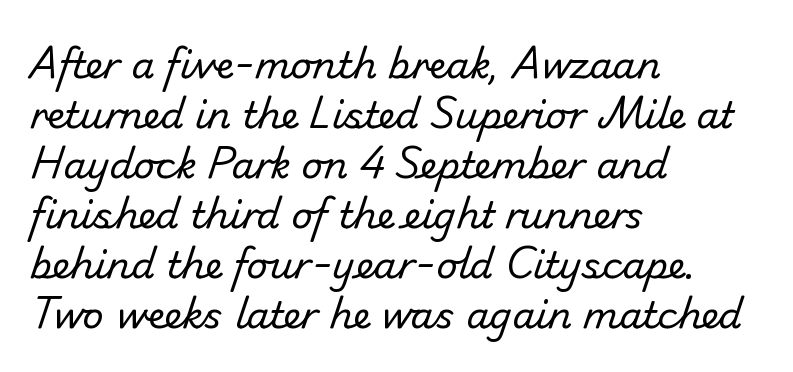
{"serif": "no", "bold": "no", "weight": "regular", "width": "normal", "stroke_contrast": "low", "x_height": "small", "monospaced": "no", "underline": "no", "align": "left", "line_spacing": "normal", "line_spacing_ratio": 1.35, "letter_spacing": "normal", "letter_spacing_em": 0.0, "glyph_px": 37}
